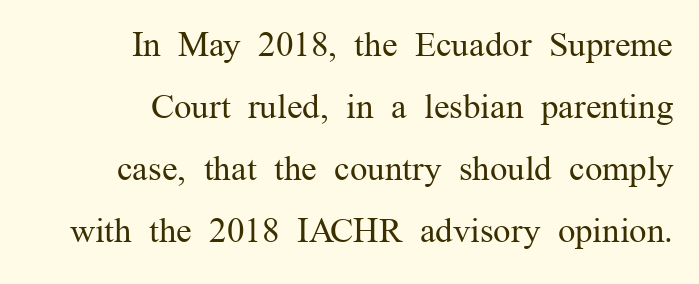
Rendered with straight, roman letterforms. Note the varied advance widths — an 'i' is clearly narrower than an 'm'. Little horizontal feet cap the strokes, marking this as serif type. Bold? No — there's no thickening of the strokes. Each word holds together tightly as a unit, with standard inter-letter gaps.
